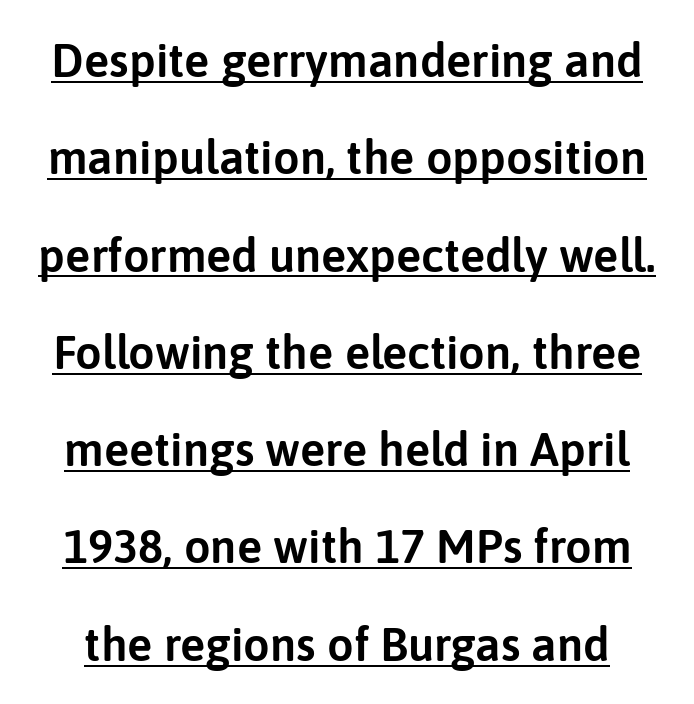
{"serif": "no", "italic": "no", "width": "normal", "stroke_contrast": "low", "x_height": "medium", "monospaced": "no", "underline": "yes", "line_spacing": "loose", "line_spacing_ratio": 2.07, "letter_spacing": "normal", "letter_spacing_em": 0.0, "glyph_px": 47}
